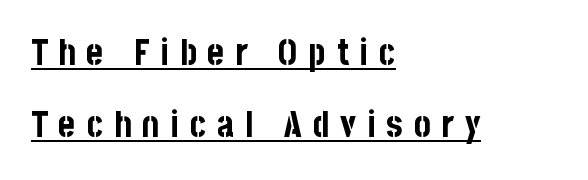
This rendering features underlined lettering. Unlike a traditional serif, this face leaves its strokes unadorned. Is the letter spacing exaggerated? Yes — the characters are pushed far apart. Leading is clearly above the norm, producing a sparse column. A typesetter would call this proportional, since set widths differ per character.
